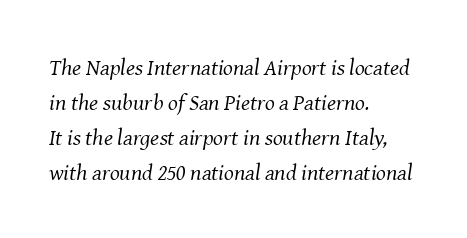
Q: Is the text bold? A: No.
Q: Is the text italic (slanted)? A: Yes, it leans right by about 8 degrees.
Q: Is the text underlined? A: No.
Q: How is the paragraph aligned? A: Left-aligned.
Q: Is the spacing between letters normal or unusually wide? A: Normal.
Q: Is the spacing between lines tight, normal or loose? A: Normal.
